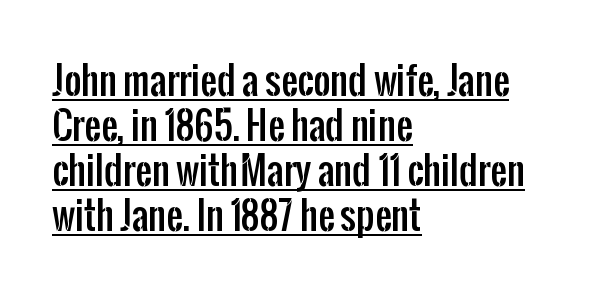
Q: Is the text italic (slanted)? A: No, it is upright.
Q: Is the typeface a serif or a sans-serif typeface? A: Sans-serif.
Q: Is the text underlined? A: Yes.
Q: How is the paragraph aligned? A: Left-aligned.
Q: Is the spacing between letters normal or unusually wide? A: Normal.
Q: Width (condensed, normal, or wide)? A: Condensed.
Q: Stroke contrast? A: Low.
Q: x-height? A: Medium.
Q: Monospaced? A: No.
